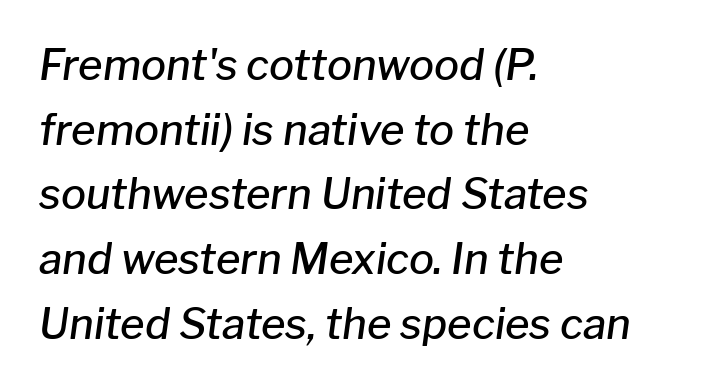
The image shows 42 px semibold type, italic (leaning right); set left-aligned, normal line spacing (1.54x), normal letter spacing, not underlined; low stroke contrast and a medium x-height.
